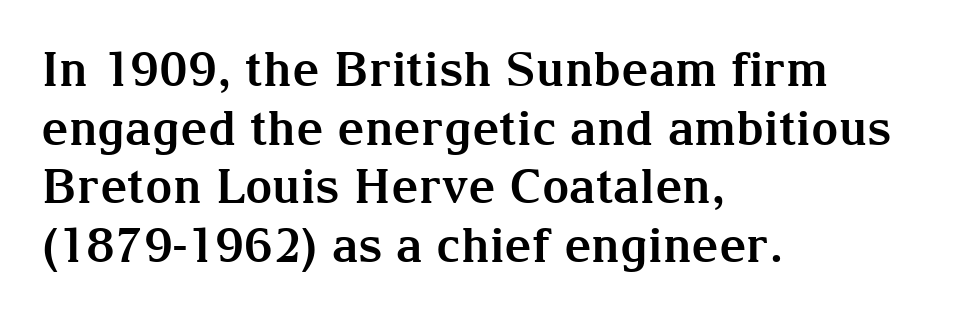
This rendering features lettering with no underline. If you drew a line through each stem, it would be perfectly vertical. Note: serifs present on the glyphs. Line beginnings align vertically; line endings do not. The rendering uses natural spacing where letterforms have individual widths.
